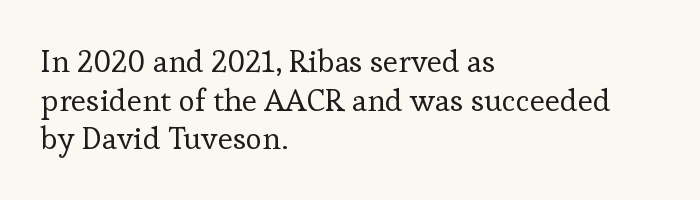
The image shows 31 px regular-weight serif type, upright; set left-aligned, normal line spacing (1.25x), normal letter spacing, not underlined; low stroke contrast and a medium x-height.
